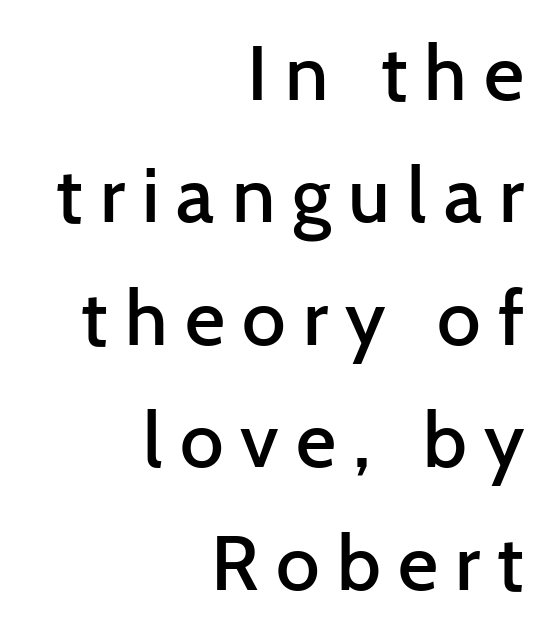
{"serif": "no", "italic": "no", "bold": "semi", "weight": "semibold", "width": "normal", "stroke_contrast": "low", "x_height": "medium", "monospaced": "no", "underline": "no", "align": "right", "line_spacing": "normal", "line_spacing_ratio": 1.57, "letter_spacing": "wide", "letter_spacing_em": 0.22, "glyph_px": 78}
